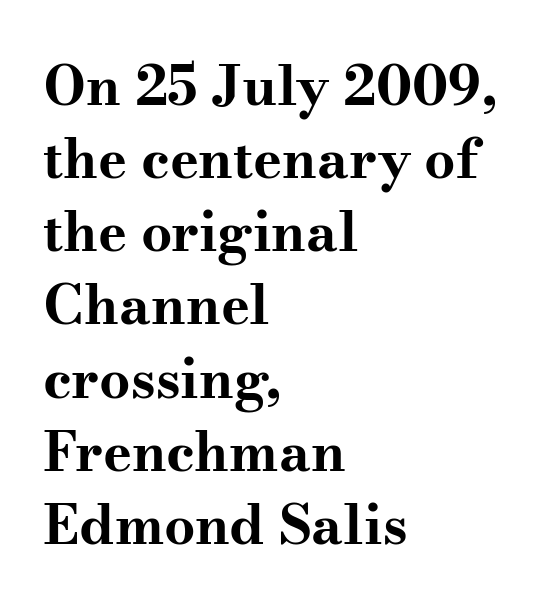
{"serif": "yes", "italic": "no", "bold": "yes", "weight": "bold", "width": "wide", "stroke_contrast": "medium", "x_height": "small", "monospaced": "no", "underline": "no", "align": "left", "line_spacing": "normal", "line_spacing_ratio": 1.33, "letter_spacing": "normal", "letter_spacing_em": 0.0, "glyph_px": 55}
